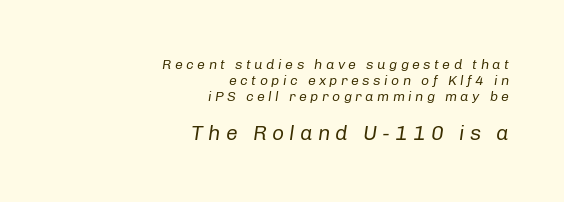
The axis of the letterforms is tilted away from vertical. Is the letter spacing exaggerated? Yes — the characters are pushed far apart. Notice how the passage keeps a crisp vertical edge on the right only. The vertical gap from one line to the next is small. Descenders are the only things crossing below the line. A quiet, ordinary-to-light weight characterises the typeface.
